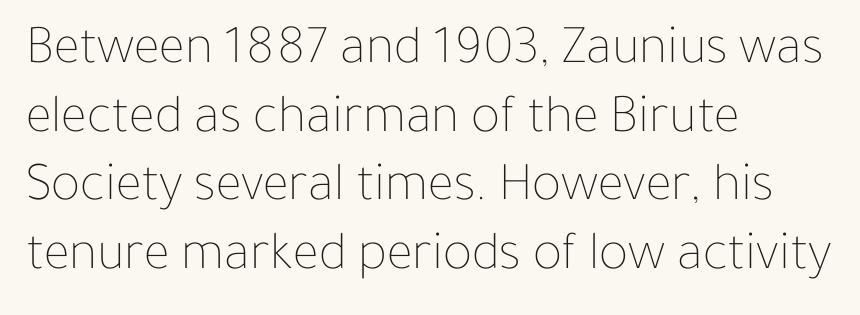
{"italic": "no", "bold": "no", "weight": "thin", "width": "normal", "stroke_contrast": "low", "x_height": "medium", "monospaced": "no", "underline": "no", "align": "left", "line_spacing": "normal", "line_spacing_ratio": 1.25, "letter_spacing": "normal", "letter_spacing_em": 0.0, "glyph_px": 55}
